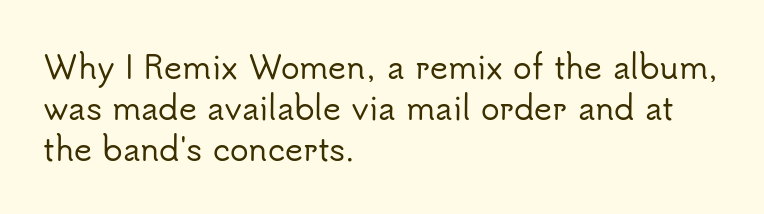
{"serif": "no", "italic": "no", "width": "normal", "stroke_contrast": "low", "x_height": "small", "monospaced": "no", "underline": "no", "align": "left", "line_spacing": "normal", "line_spacing_ratio": 1.33, "letter_spacing": "normal", "letter_spacing_em": 0.0, "glyph_px": 31}
